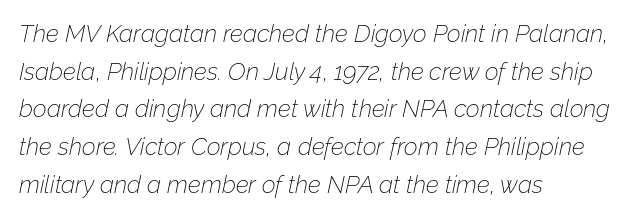
The image shows 24 px text type, italic (leaning right); set left-aligned, normal line spacing (1.57x), normal letter spacing, not underlined.
